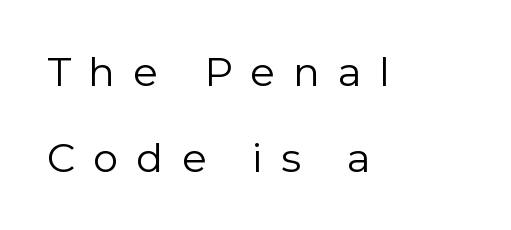
The space beneath each line is pristine and unruled. No feet cap the strokes, marking this as sans-serif type. This rendering uses left alignment, leaving the right contour irregular. Compared with a typical body face, this is equally light or lighter still. Varying glyph widths throughout — classic text-font behaviour. The type is letterspaced generously, with wide tracking.
